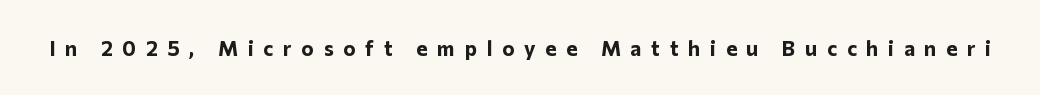
The image shows 21 px bold type, upright; set unusually wide letter spacing (+0.46 em), not underlined.
